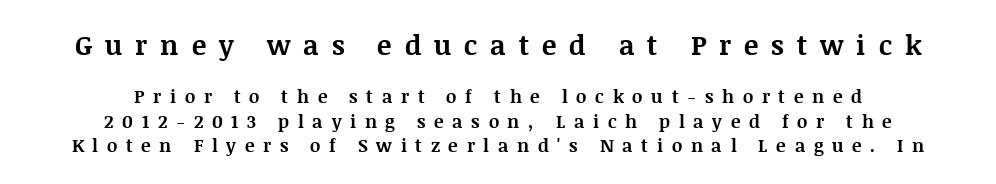
The image shows 27 px bold type, upright; set centered, normal line spacing (1.36x), unusually wide letter spacing (+0.48 em), not underlined; the first (top) block is 1.5x larger.
